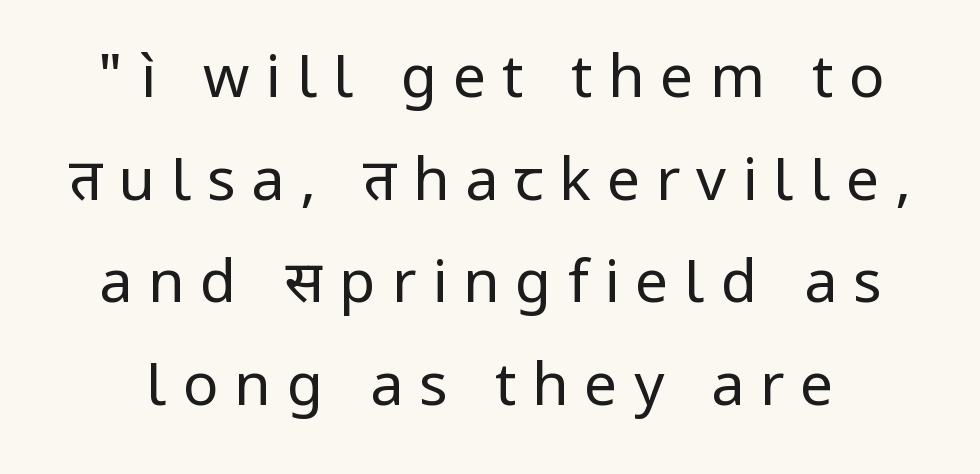
Q: Is the text bold? A: No.
Q: Is the text italic (slanted)? A: No, it is upright.
Q: Is the typeface a serif or a sans-serif typeface? A: Sans-serif.
Q: Is the text underlined? A: No.
Q: Is the spacing between letters normal or unusually wide? A: Unusually wide.
Q: Width (condensed, normal, or wide)? A: Normal.
Q: Stroke contrast? A: Low.
Q: x-height? A: Medium.
Q: Monospaced? A: No.
